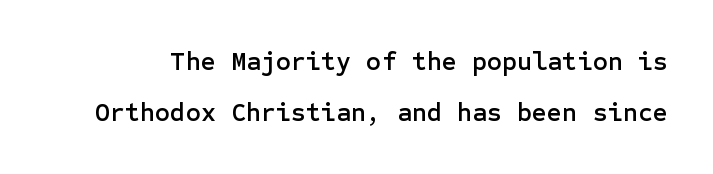
The image shows 26 px text type, upright; set loose line spacing (1.95x), normal letter spacing, not underlined.
